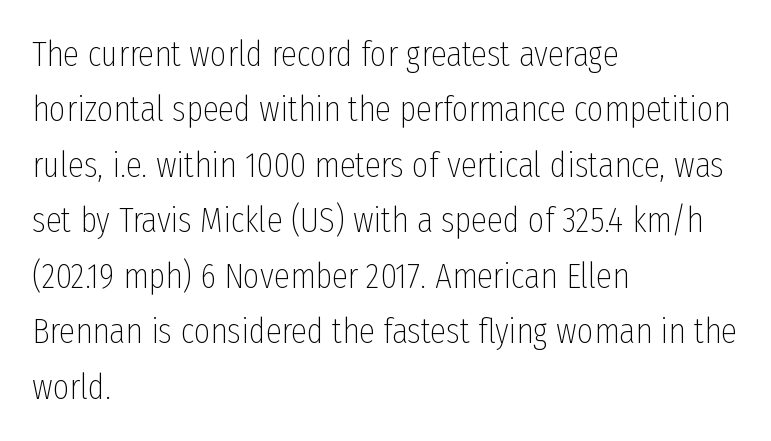
Q: Is the text bold? A: No.
Q: Is the text italic (slanted)? A: No, it is upright.
Q: Is the typeface a serif or a sans-serif typeface? A: Sans-serif.
Q: Is the text underlined? A: No.
Q: How is the paragraph aligned? A: Left-aligned.
Q: Is the spacing between letters normal or unusually wide? A: Normal.
Q: Is the spacing between lines tight, normal or loose? A: Normal.
Q: Width (condensed, normal, or wide)? A: Condensed.
Q: Stroke contrast? A: Low.
Q: x-height? A: Medium.
Q: Monospaced? A: No.
